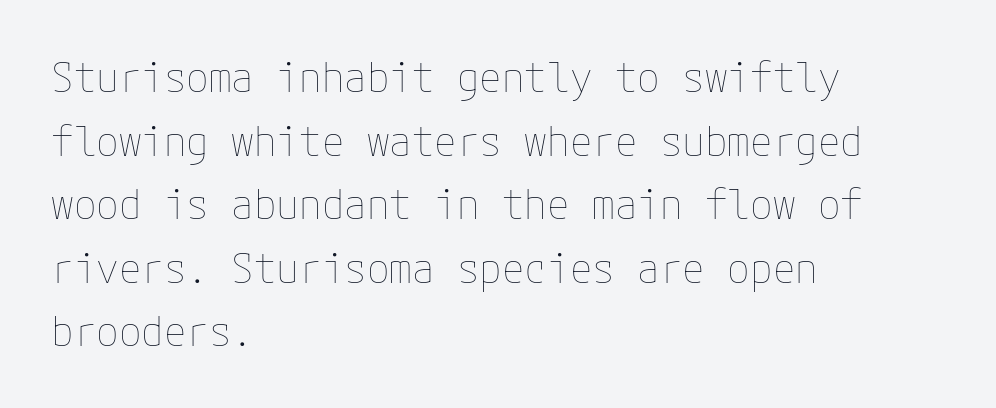
The image shows 41 px thin type, upright; set left-aligned, normal line spacing (1.55x), normal letter spacing, not underlined; low stroke contrast and a medium x-height.
